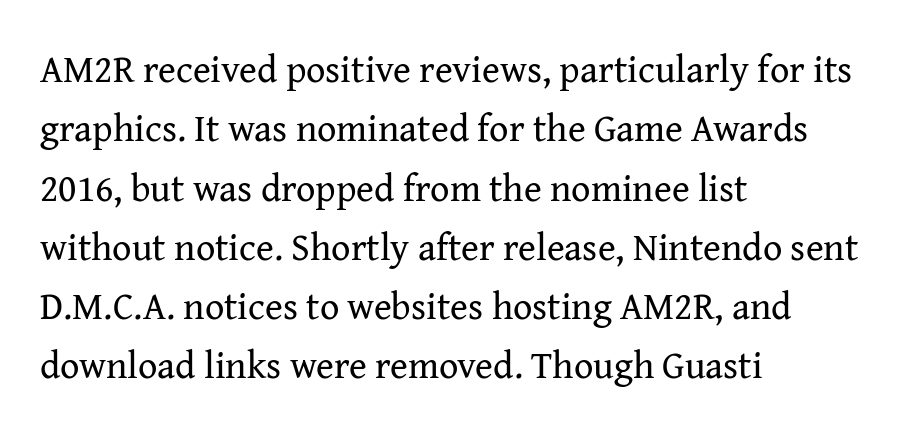
The image shows 38 px regular-weight serif type, upright; set left-aligned, normal line spacing (1.56x), normal letter spacing, not underlined; medium stroke contrast and a medium x-height.
